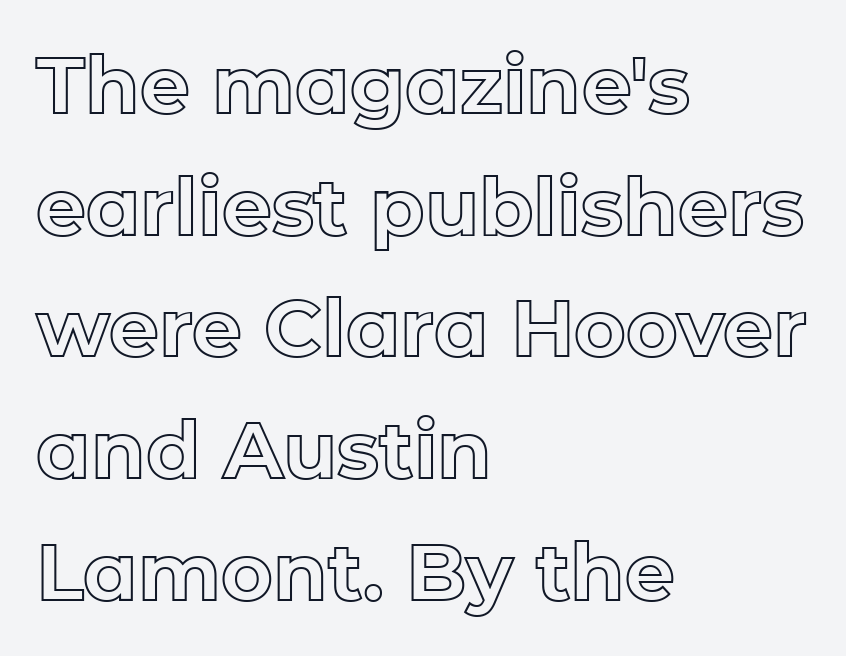
The type is set solid horizontally, with unmodified tracking. The paragraph shown leans on its left margin. You could not count columns in this text — the font is proportionally spaced. Posture: vertical. Compared with typical paragraphs, the rows here are spaced about the same. Just letters on the line, the space beneath them empty.
